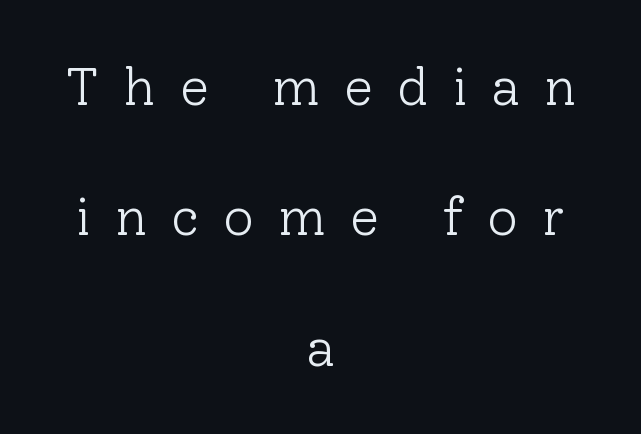
The typesetter chose a symmetrical, centered arrangement here. Vertical stems look standard width or narrower in stroke. Small tapered or slab feet sit at the stroke ends, so this counts as serif. Rule under the text: the space is simply empty. The vertical gap from one line to the next is large.
